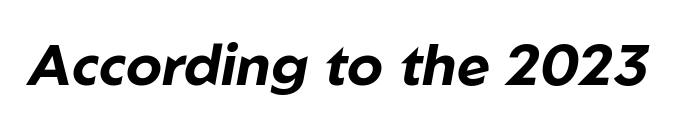
Q: Is the text bold? A: Yes.
Q: Is the text italic (slanted)? A: Yes, it leans right by about 10 degrees.
Q: Is the text underlined? A: No.
Q: Is the spacing between letters normal or unusually wide? A: Normal.
Q: Width (condensed, normal, or wide)? A: Normal.
Q: Stroke contrast? A: Low.
Q: x-height? A: Medium.
Q: Monospaced? A: No.
